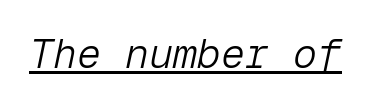
You could count columns in this text — the font is strictly monospaced. A typesetter would call this zero additional tracking. The face used here has a pronounced slope to its letters. This sample carries an underscore along the baseline area. Stroke mass is kept to a normal reading level or below.
